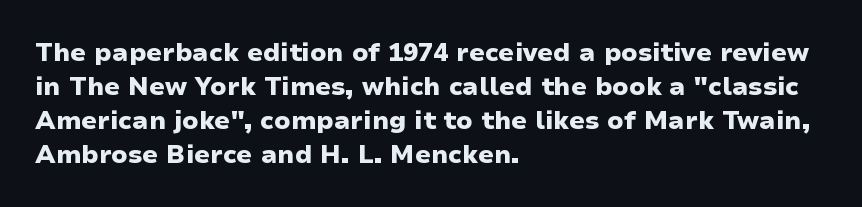
Just letters on the line, the space beneath them empty. No italicization has been applied; the sample stays upright. The rows are spaced the way most documents space them. The glyphs have the mass of a bold cut. Look at the tracking — it's just the regular setting, nothing added. Each line starts at the same left margin while the right side varies.
